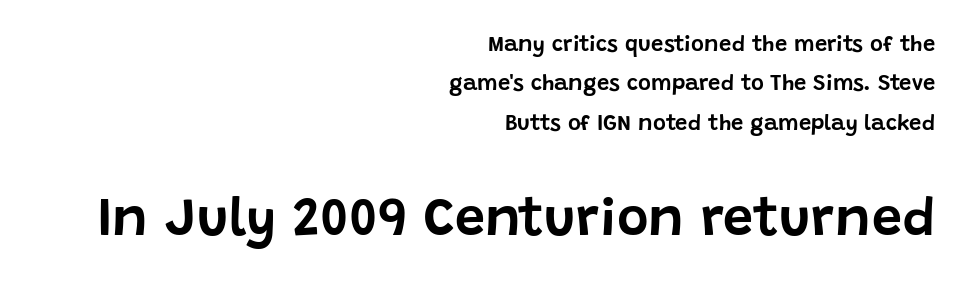
The image shows 54 px sans-serif type, upright; set right-aligned, line spacing 1.79x, normal letter spacing, not underlined; the second (bottom) block is 2.45x larger; low stroke contrast and a large x-height.
